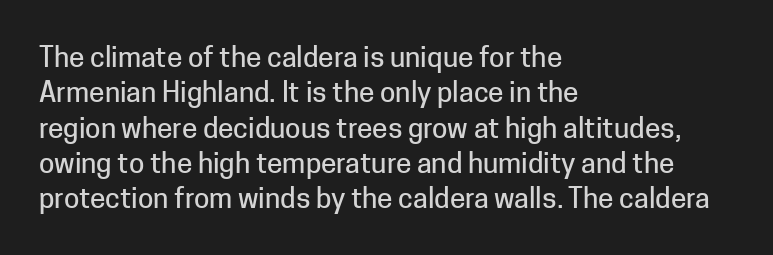
These lines are rendered in a variable-pitch font. Beneath every word, the page is bare. Vertically, the passage feels balanced, rows spaced as you'd expect. The characters display no serif detailing; their extremities are plain. The gaps between neighbouring characters are ordinary and unremarkable.
